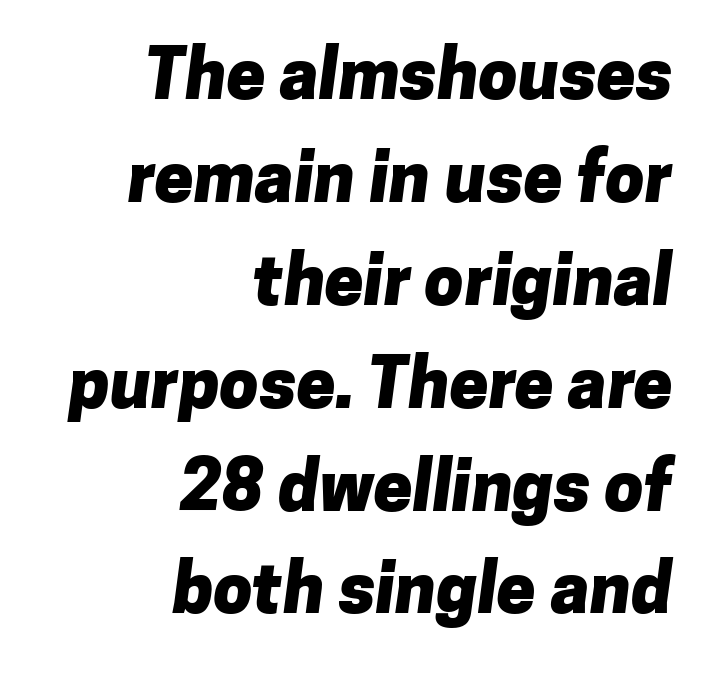
{"serif": "no", "bold": "yes", "weight": "heavy", "width": "normal", "stroke_contrast": "low", "x_height": "medium", "monospaced": "no", "underline": "no", "align": "right", "line_spacing": "normal", "line_spacing_ratio": 1.47, "letter_spacing": "normal", "letter_spacing_em": 0.0, "glyph_px": 70}
